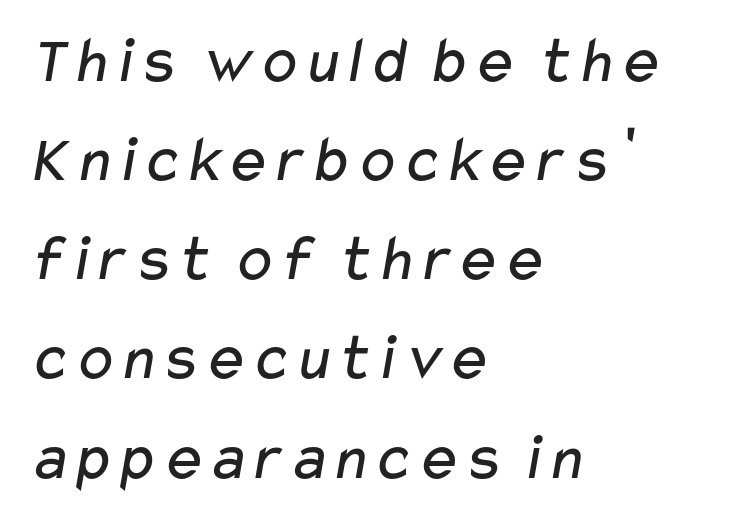
Q: Is the text bold? A: No.
Q: Is the typeface a serif or a sans-serif typeface? A: Sans-serif.
Q: Is the text underlined? A: No.
Q: How is the paragraph aligned? A: Left-aligned.
Q: Is the spacing between letters normal or unusually wide? A: Normal.
Q: Is the spacing between lines tight, normal or loose? A: Normal.
Q: Width (condensed, normal, or wide)? A: Wide.
Q: Stroke contrast? A: Low.
Q: x-height? A: Medium.
Q: Monospaced? A: No.
